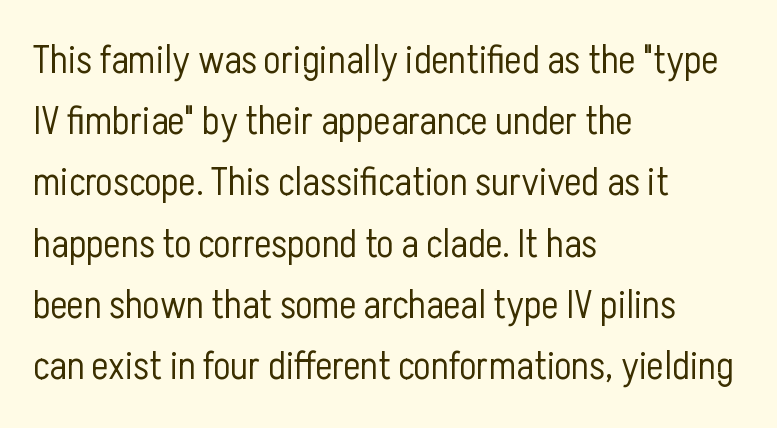
{"serif": "no", "italic": "no", "bold": "no", "weight": "light", "width": "condensed", "stroke_contrast": "low", "x_height": "medium", "monospaced": "no", "underline": "no", "align": "left", "line_spacing": "normal", "line_spacing_ratio": 1.53, "letter_spacing": "normal", "letter_spacing_em": 0.0, "glyph_px": 40}
